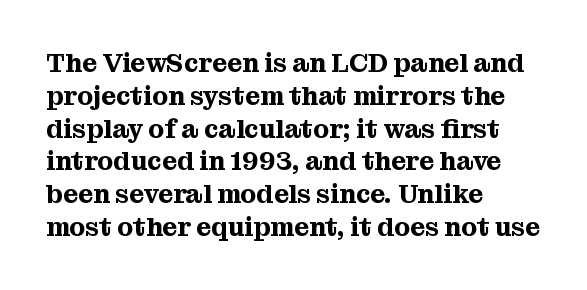
Q: Is the text italic (slanted)? A: No, it is upright.
Q: Is the text underlined? A: No.
Q: How is the paragraph aligned? A: Left-aligned.
Q: Is the spacing between letters normal or unusually wide? A: Normal.
Q: Is the spacing between lines tight, normal or loose? A: Normal.
